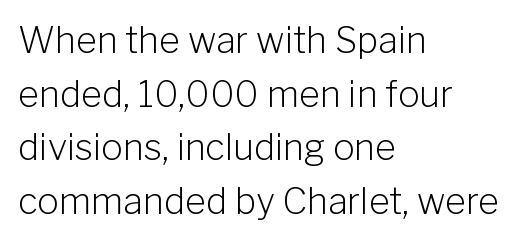
Stroke thickness stays within the range of a standard reading face or lighter. The letters sit at their default tracking, neither squeezed nor spread. The paragraph has a hard left edge and a soft right edge. The type family on display is of the sans-serif kind.
